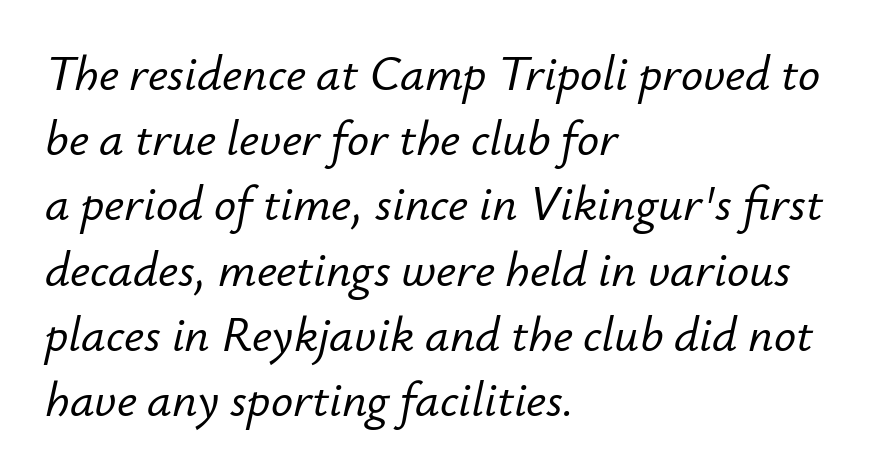
{"italic": "yes", "lean": "right", "slant_degrees": 12, "width": "normal", "stroke_contrast": "low", "x_height": "small", "monospaced": "no", "underline": "no", "align": "left", "line_spacing": "normal", "line_spacing_ratio": 1.33, "letter_spacing": "normal", "letter_spacing_em": 0.0, "glyph_px": 49}
